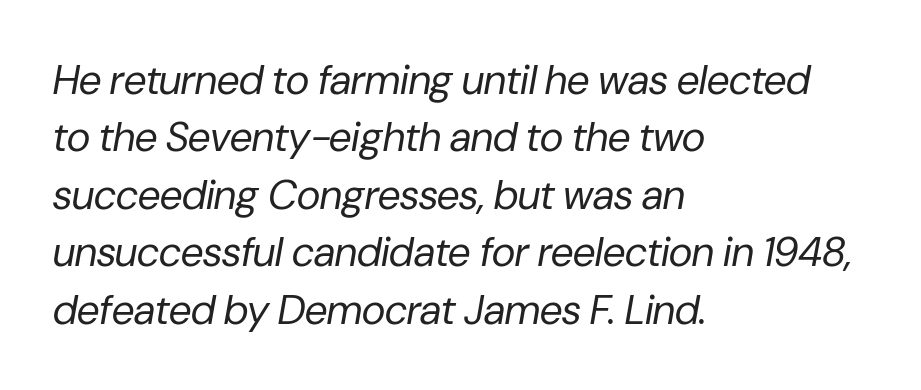
The image shows 41 px regular-weight type, italic (leaning right); set left-aligned, normal line spacing (1.4x), normal letter spacing, not underlined; low stroke contrast and a medium x-height.
